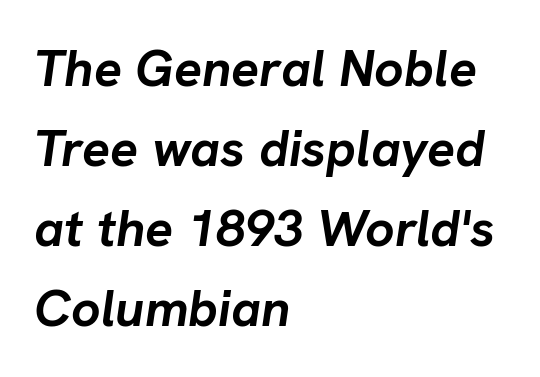
Q: Is the text bold? A: Yes.
Q: Is the text italic (slanted)? A: Yes, it leans right by about 8 degrees.
Q: Is the text underlined? A: No.
Q: How is the paragraph aligned? A: Left-aligned.
Q: Is the spacing between letters normal or unusually wide? A: Normal.
Q: Is the spacing between lines tight, normal or loose? A: Normal.
Q: Width (condensed, normal, or wide)? A: Normal.
Q: Stroke contrast? A: Low.
Q: x-height? A: Medium.
Q: Monospaced? A: No.
